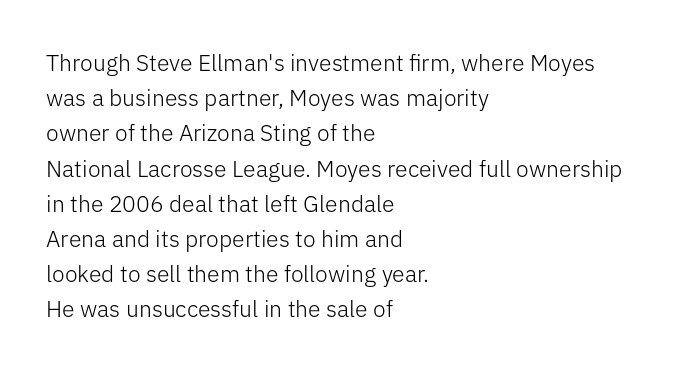
{"italic": "no", "bold": "no", "underline": "no", "align": "left", "line_spacing": "normal", "line_spacing_ratio": 1.53, "letter_spacing": "normal", "letter_spacing_em": 0.0, "glyph_px": 23}
